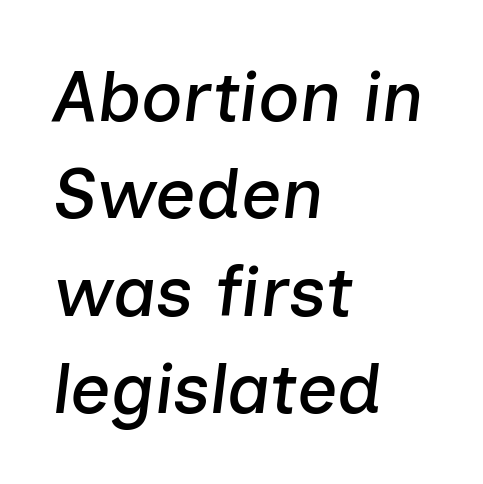
The image shows 71 px text type, italic (leaning right); set left-aligned, normal line spacing (1.37x), normal letter spacing, not underlined; low stroke contrast and a medium x-height.
